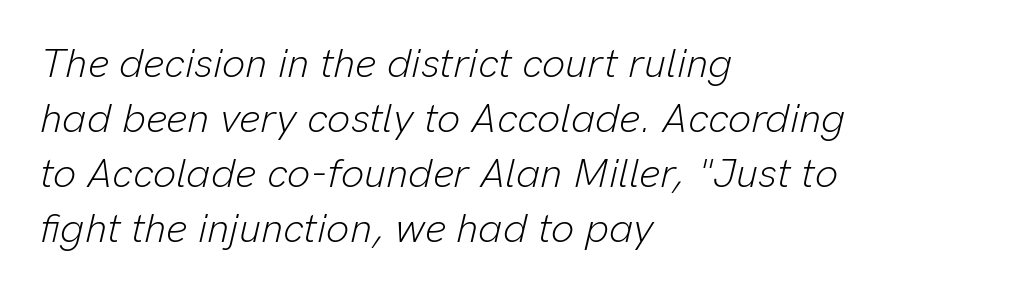
Q: Is the text bold? A: No.
Q: Is the text italic (slanted)? A: Yes, it leans right by about 13 degrees.
Q: Is the text underlined? A: No.
Q: How is the paragraph aligned? A: Left-aligned.
Q: Is the spacing between letters normal or unusually wide? A: Normal.
Q: Is the spacing between lines tight, normal or loose? A: Normal.
Q: Width (condensed, normal, or wide)? A: Normal.
Q: Stroke contrast? A: Low.
Q: x-height? A: Medium.
Q: Monospaced? A: No.
